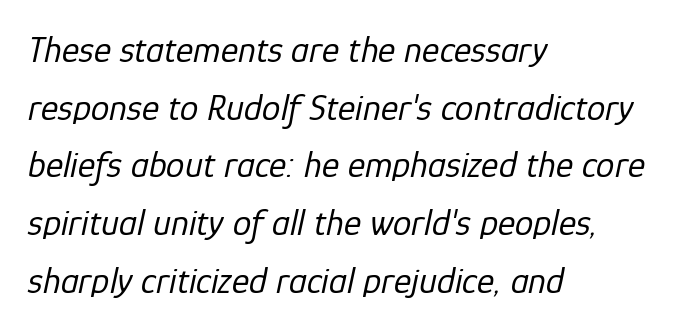
Italic: yes, the glyphs are oblique. Visually the block forms a straight wall on the left and a jagged coastline on the right. Check under the words: just untouched page. No chunkiness to these letters — they're not bold.
